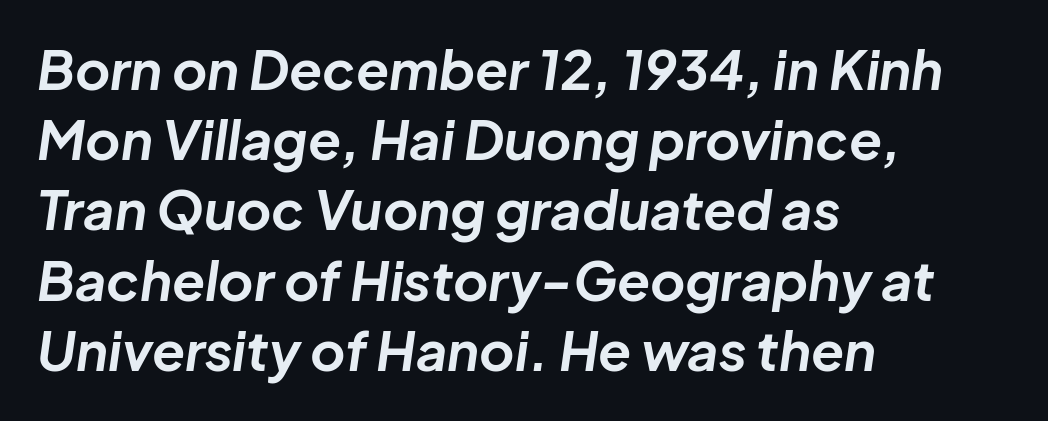
The image shows 54 px bold type, italic (leaning right); set left-aligned, normal line spacing (1.3x), normal letter spacing, not underlined; low stroke contrast and a medium x-height.
